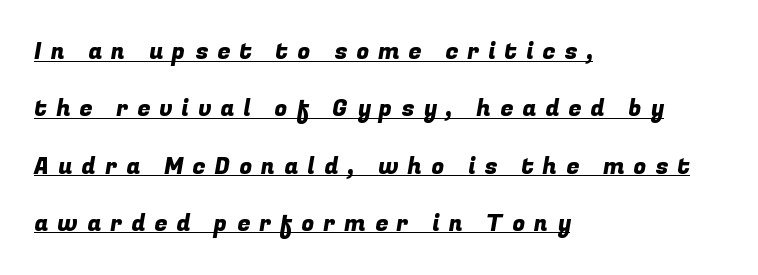
Q: Is the text underlined? A: Yes.
Q: How is the paragraph aligned? A: Left-aligned.
Q: Is the spacing between letters normal or unusually wide? A: Unusually wide.
Q: Is the spacing between lines tight, normal or loose? A: Loose.
